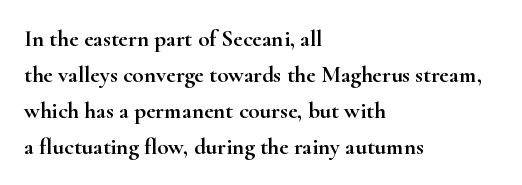
Q: Is the text italic (slanted)? A: No, it is upright.
Q: Is the text underlined? A: No.
Q: How is the paragraph aligned? A: Left-aligned.
Q: Is the spacing between letters normal or unusually wide? A: Normal.
Q: Is the spacing between lines tight, normal or loose? A: Normal.
